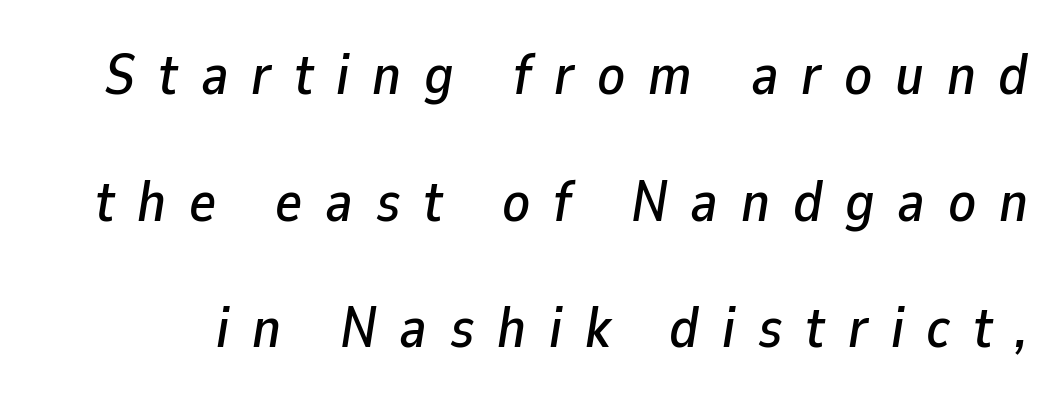
{"italic": "yes", "lean": "right", "slant_degrees": 9, "width": "normal", "stroke_contrast": "low", "x_height": "medium", "monospaced": "no", "underline": "no", "line_spacing": "loose", "line_spacing_ratio": 2.22, "letter_spacing": "wide", "letter_spacing_em": 0.4, "glyph_px": 57}
